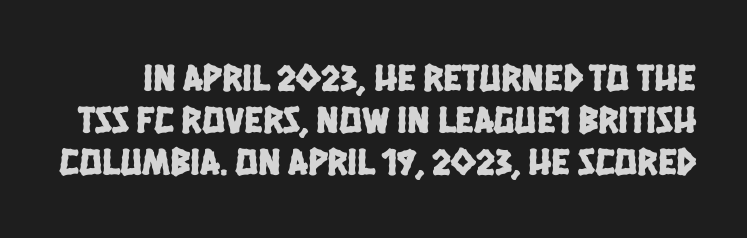
The specimen omits any rule beneath the text block's lines. In terms of leading, this rendering errs on the cramped side. To sum up the face: it is a sans, with no serifs. These lines keep a tight, regular rhythm from letter to letter.
